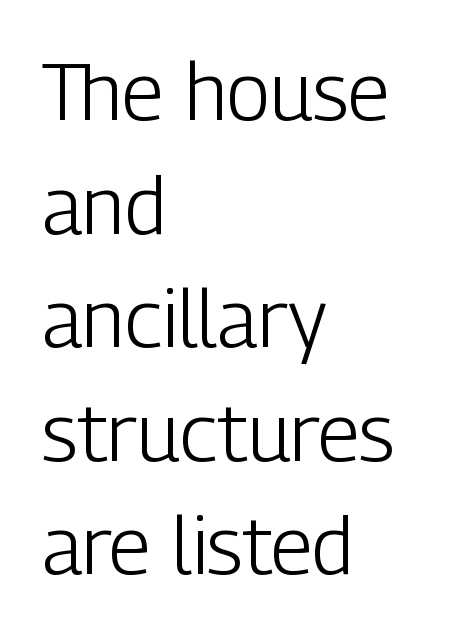
{"serif": "no", "italic": "no", "bold": "no", "weight": "light", "width": "condensed", "stroke_contrast": "low", "x_height": "medium", "monospaced": "no", "underline": "no", "align": "left", "line_spacing": "normal", "line_spacing_ratio": 1.42, "letter_spacing": "normal", "letter_spacing_em": 0.0, "glyph_px": 80}
